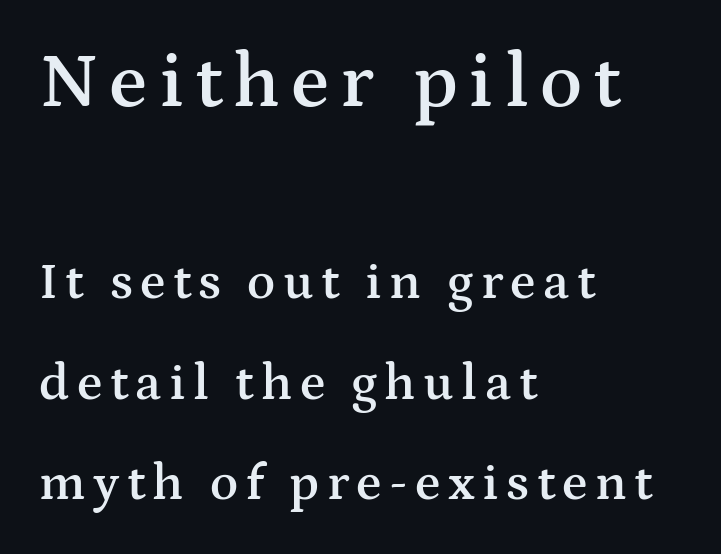
The image shows 78 px semibold, wide serif type, upright; set left-aligned, loose line spacing (1.94x), not underlined; the first (top) block is 1.5x larger; medium stroke contrast and a medium x-height.
